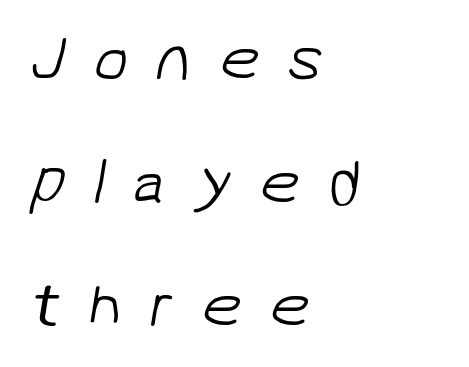
{"serif": "no", "bold": "no", "weight": "light", "width": "normal", "stroke_contrast": "low", "x_height": "medium", "monospaced": "no", "underline": "no", "align": "left", "line_spacing": "loose", "line_spacing_ratio": 1.93, "letter_spacing": "wide", "letter_spacing_em": 0.43, "glyph_px": 64}
